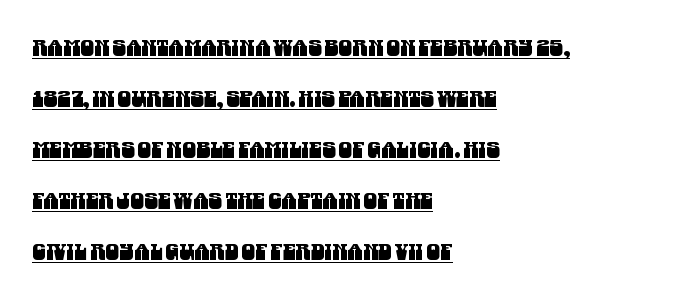
Q: Is the text underlined? A: Yes.
Q: How is the paragraph aligned? A: Left-aligned.
Q: Is the spacing between letters normal or unusually wide? A: Normal.
Q: Is the spacing between lines tight, normal or loose? A: Loose.
